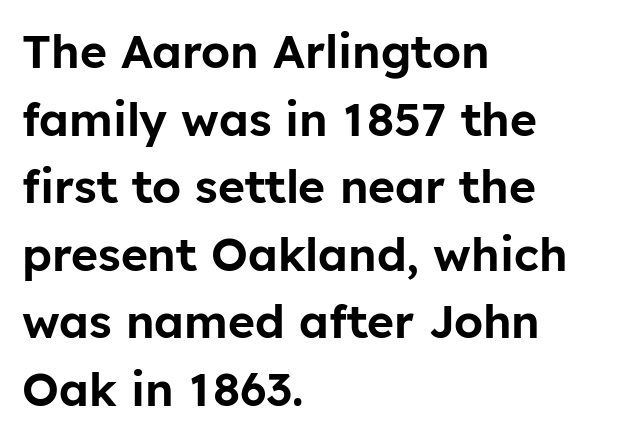
The image shows 46 px sans-serif type, upright; set left-aligned, normal line spacing (1.47x), normal letter spacing, not underlined; low stroke contrast and a medium x-height.
